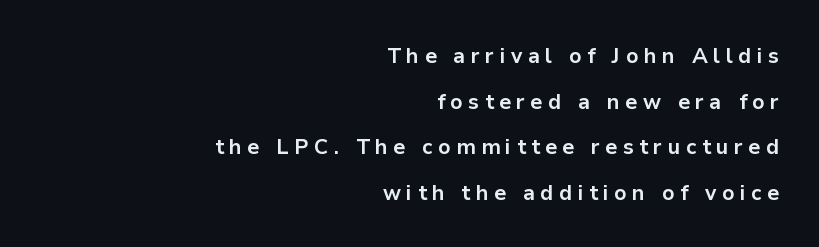
The image shows 21 px bold type, upright; set right-aligned, loose line spacing (2.17x), unusually wide letter spacing (+0.26 em), not underlined.
